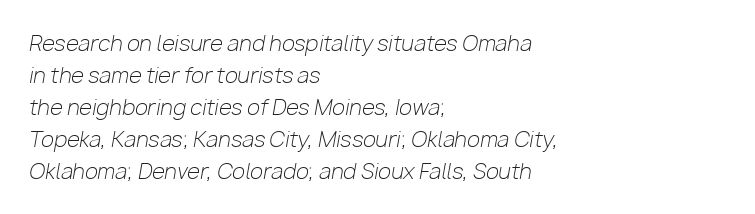
{"italic": "yes", "lean": "right", "slant_degrees": 10, "bold": "no", "underline": "no", "align": "left", "line_spacing": "normal", "line_spacing_ratio": 1.52, "letter_spacing": "normal", "letter_spacing_em": 0.0, "glyph_px": 21}
